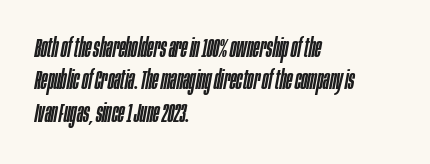
Would a proofreader flag this as italicized? Yes. Notice how the passage keeps a crisp vertical edge on the left only. Letter spacing: default. Nobody drew a line under any word here.
